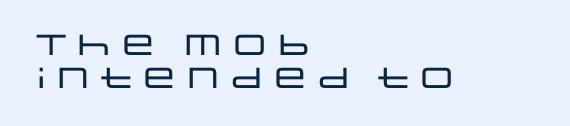
Q: Is the text italic (slanted)? A: No, it is upright.
Q: Is the typeface a serif or a sans-serif typeface? A: Sans-serif.
Q: Is the text underlined? A: No.
Q: How is the paragraph aligned? A: Left-aligned.
Q: Is the spacing between letters normal or unusually wide? A: Normal.
Q: Is the spacing between lines tight, normal or loose? A: Tight.
Q: Width (condensed, normal, or wide)? A: Wide.
Q: Stroke contrast? A: Low.
Q: x-height? A: Large.
Q: Monospaced? A: No.
